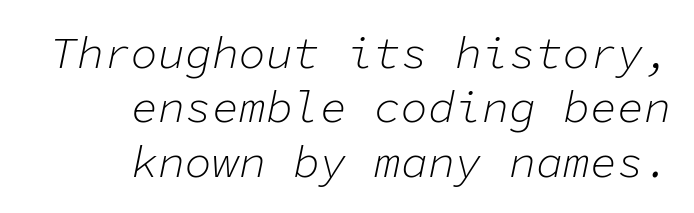
Q: Is the text bold? A: No.
Q: Is the text italic (slanted)? A: Yes, it leans right by about 11 degrees.
Q: Is the text underlined? A: No.
Q: How is the paragraph aligned? A: Right-aligned.
Q: Is the spacing between letters normal or unusually wide? A: Normal.
Q: Width (condensed, normal, or wide)? A: Normal.
Q: Stroke contrast? A: Low.
Q: x-height? A: Medium.
Q: Monospaced? A: Yes.
